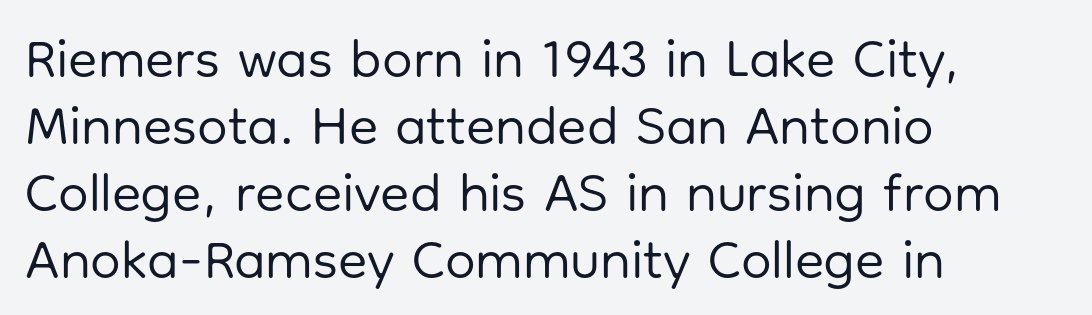
{"serif": "no", "italic": "no", "bold": "no", "weight": "regular", "width": "normal", "stroke_contrast": "low", "x_height": "medium", "monospaced": "no", "underline": "no", "align": "left", "line_spacing_ratio": 1.24, "letter_spacing": "normal", "letter_spacing_em": 0.0, "glyph_px": 54}
